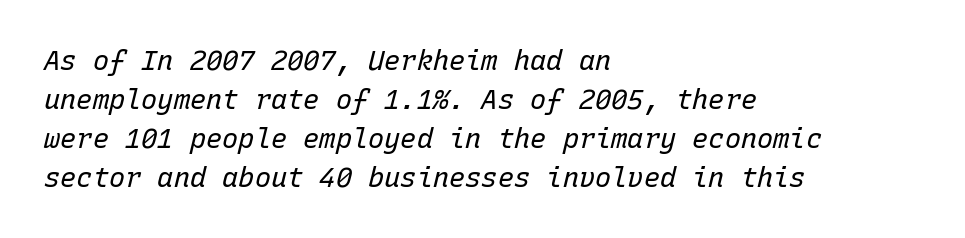
{"italic": "yes", "lean": "right", "slant_degrees": 15, "bold": "no", "underline": "no", "align": "left", "line_spacing": "normal", "line_spacing_ratio": 1.44, "letter_spacing": "normal", "letter_spacing_em": 0.0, "glyph_px": 27}
